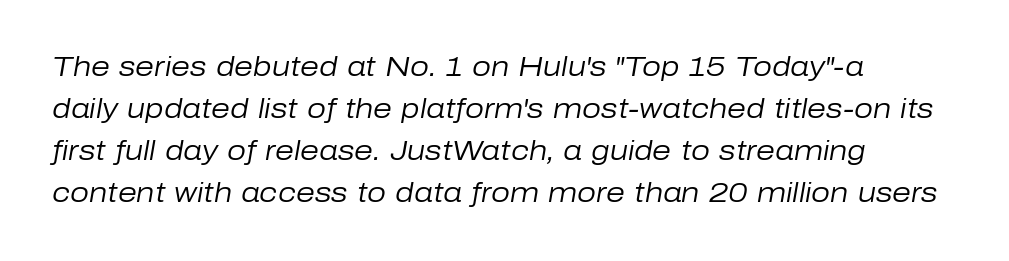
{"italic": "yes", "lean": "right", "slant_degrees": 10, "bold": "no", "underline": "no", "align": "left", "line_spacing": "normal", "line_spacing_ratio": 1.56, "letter_spacing": "normal", "letter_spacing_em": 0.0, "glyph_px": 27}
